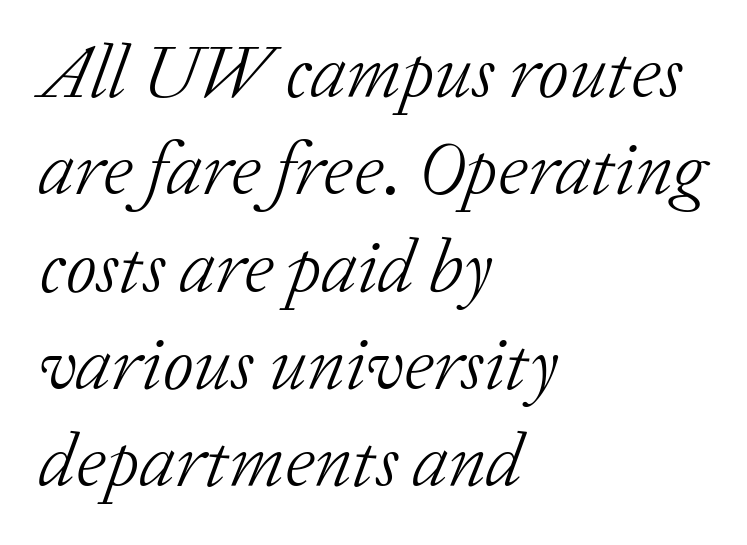
Q: Is the text bold? A: No.
Q: Is the text italic (slanted)? A: Yes, it leans right by about 20 degrees.
Q: Is the typeface a serif or a sans-serif typeface? A: Serif.
Q: Is the text underlined? A: No.
Q: How is the paragraph aligned? A: Left-aligned.
Q: Is the spacing between letters normal or unusually wide? A: Normal.
Q: Is the spacing between lines tight, normal or loose? A: Normal.
Q: Width (condensed, normal, or wide)? A: Normal.
Q: Stroke contrast? A: Low.
Q: x-height? A: Medium.
Q: Monospaced? A: No.
